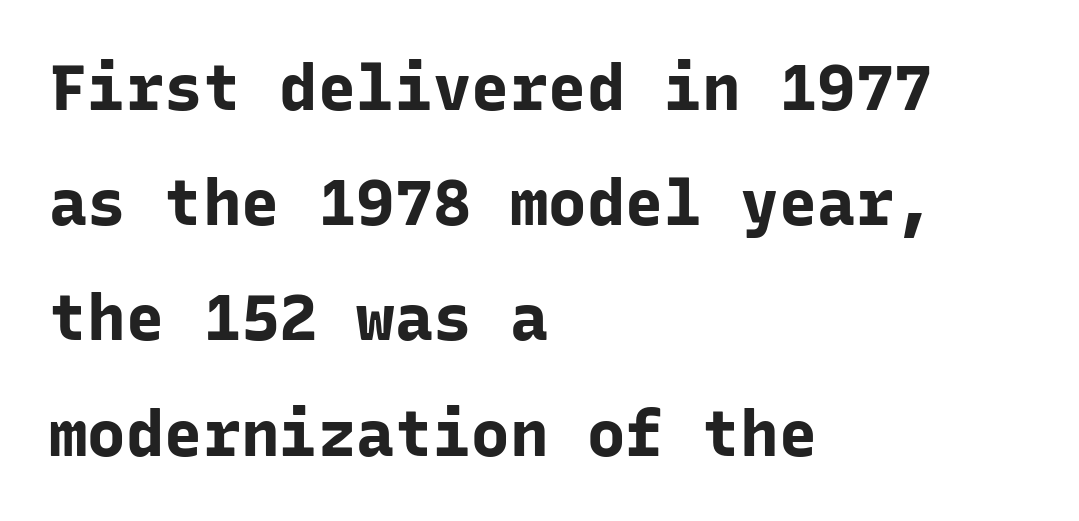
The font's upright variant was chosen for this text. Clear beneath every line of the passage. The horizontal fit of the characters is conventional and even. Spacing verdict: monospaced, one width for all characters. Line starts are locked; line ends wander.
